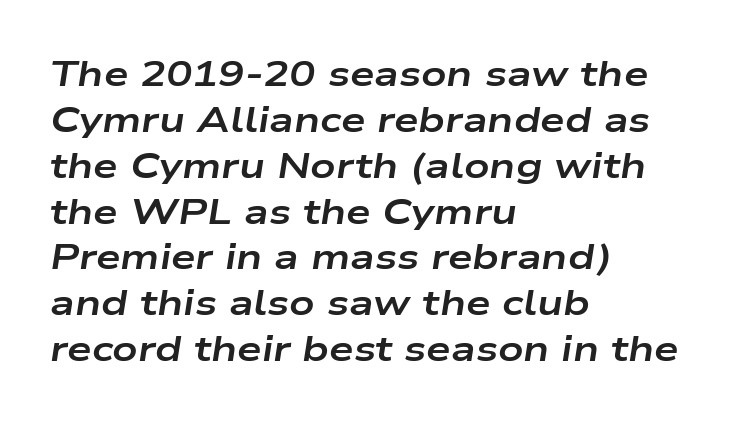
The image shows 35 px bold, wide type, italic (leaning right); set left-aligned, normal line spacing (1.31x), normal letter spacing, not underlined; low stroke contrast and a medium x-height.
